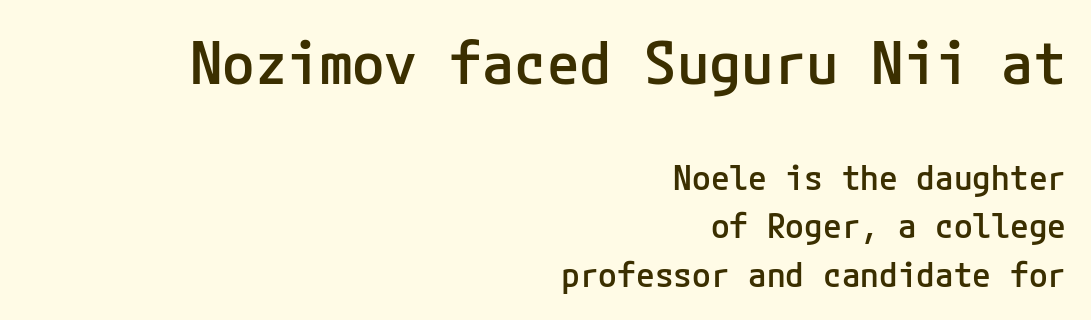
The image shows 59 px semibold sans-serif type, upright; set right-aligned, normal line spacing (1.42x), normal letter spacing, not underlined; the first (top) block is 1.74x larger; low stroke contrast and a medium x-height.
